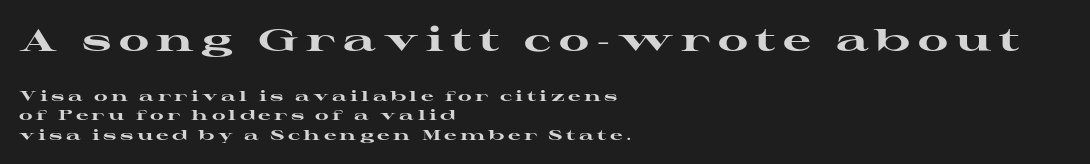
The image shows 31 px heavy, wide serif type, upright; set left-aligned, normal line spacing (1.37x), unusually wide letter spacing (+0.24 em), not underlined; the first (top) block is 2.21x larger; high stroke contrast and a medium x-height.
